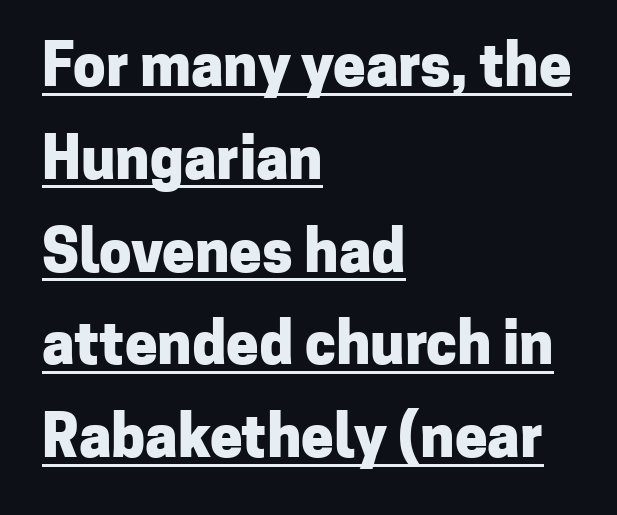
{"serif": "no", "italic": "no", "bold": "yes", "weight": "heavy", "width": "normal", "stroke_contrast": "low", "x_height": "medium", "monospaced": "no", "underline": "yes", "align": "left", "line_spacing": "normal", "line_spacing_ratio": 1.6, "letter_spacing": "normal", "letter_spacing_em": 0.0, "glyph_px": 58}
